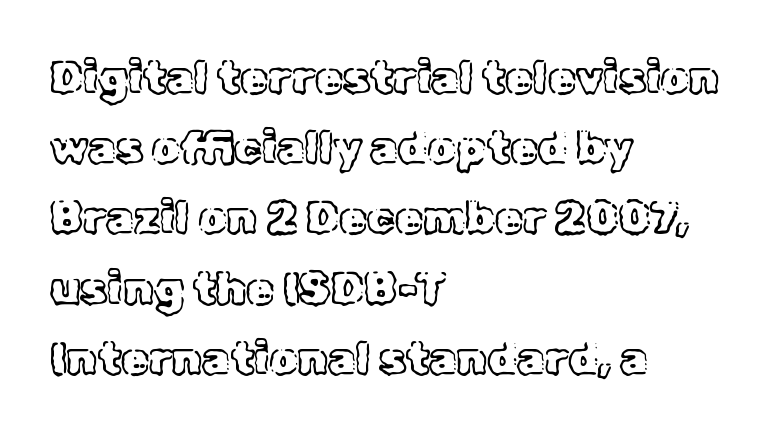
Words float on clear page, feet unadorned. Reading down the block, your eye returns to a fixed left position each line. The letters advance in unequal steps, a hallmark of proportional type. Honestly, the row spacing looks completely unremarkable. This is roman type, the default non-slanted kind. Nobody touched the tracking dial on this one.
